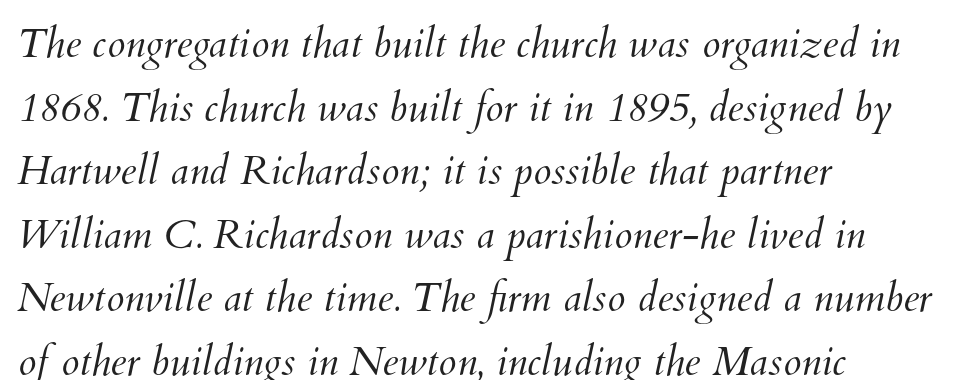
The rendering anchors every line to the left-hand side. Spacing verdict: proportional, widths tailored to each character. The gaps between neighbouring characters are ordinary and unremarkable. Quick note: interline space is typical. The space directly below the letters is spotless. The letterforms sit at book weight or below.
